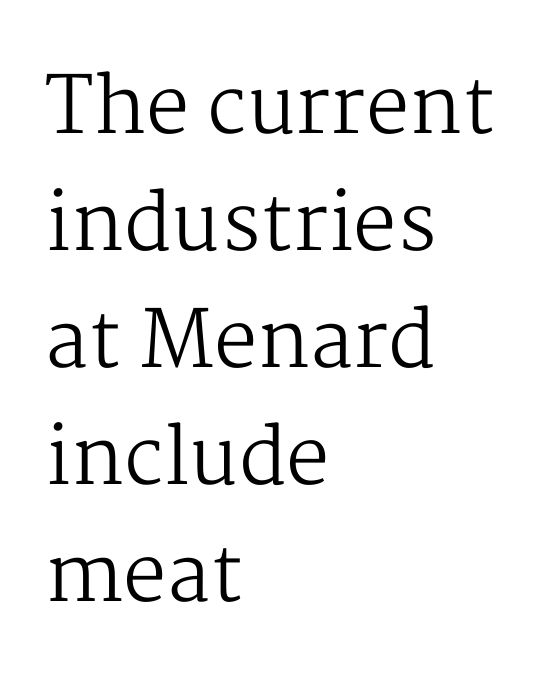
The image shows 78 px regular-weight serif type, upright; set left-aligned, normal line spacing (1.5x), normal letter spacing, not underlined; medium stroke contrast and a medium x-height.
